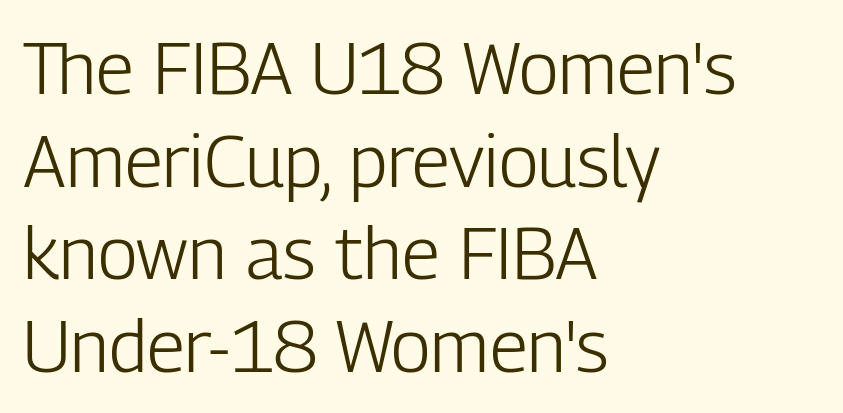
The type family on display is of the sans-serif kind. Nothing heavy about these letters — not bold at all. Summary of vertical rhythm: regular, with standard interline spacing. Descenders hang freely into open space.
